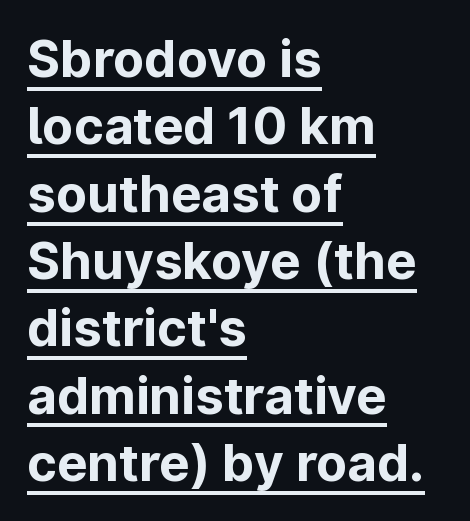
The image shows 51 px bold sans-serif type, upright; set left-aligned, normal line spacing (1.32x), normal letter spacing, underlined; low stroke contrast and a medium x-height.
